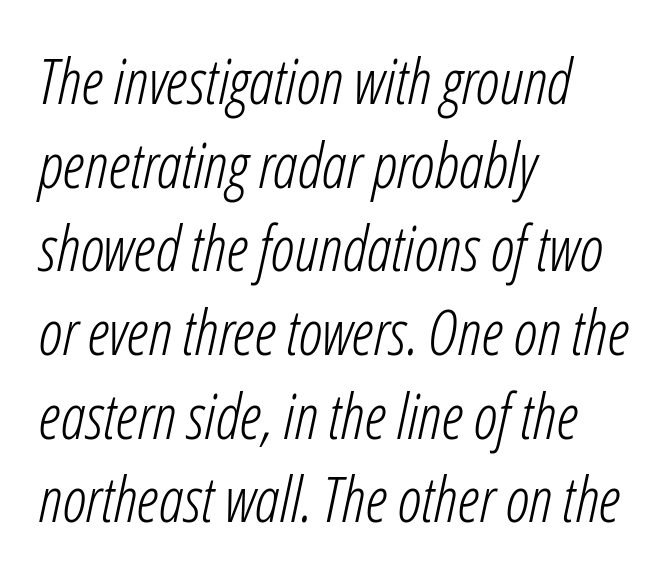
Q: Is the text bold? A: No.
Q: Is the text italic (slanted)? A: Yes, it leans right by about 12 degrees.
Q: Is the text underlined? A: No.
Q: How is the paragraph aligned? A: Left-aligned.
Q: Is the spacing between letters normal or unusually wide? A: Normal.
Q: Is the spacing between lines tight, normal or loose? A: Normal.
Q: Width (condensed, normal, or wide)? A: Condensed.
Q: Stroke contrast? A: Low.
Q: x-height? A: Medium.
Q: Monospaced? A: No.
